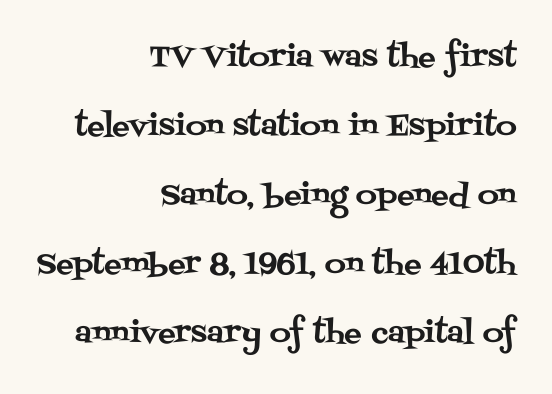
The image shows 29 px serif type, upright; set right-aligned, loose line spacing (2.38x), normal letter spacing, not underlined; medium stroke contrast and a large x-height.
